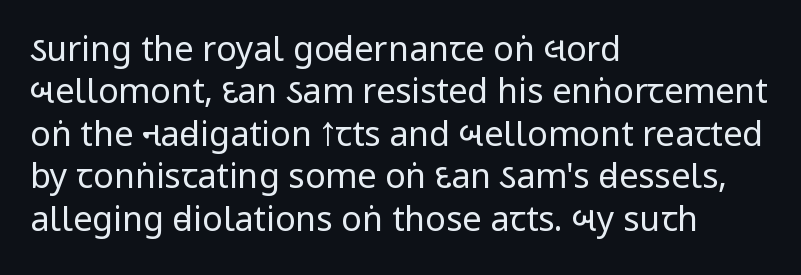
{"serif": "no", "italic": "no", "bold": "no", "weight": "regular", "width": "condensed", "stroke_contrast": "low", "underline": "no", "align": "left", "line_spacing": "normal", "line_spacing_ratio": 1.25, "letter_spacing": "normal", "letter_spacing_em": 0.0, "glyph_px": 34}
